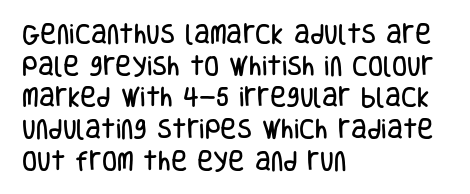
The image shows 22 px text type, upright; set left-aligned, normal line spacing (1.44x), normal letter spacing, not underlined.
